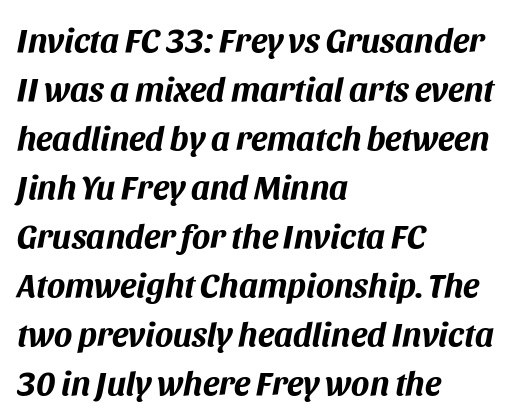
The compositor pushed each line to the left boundary. Vertical spacing — default. Descender tails drop into unmarked territory. There is no visible air inserted between adjacent glyphs. It's the slanting kind of type.
